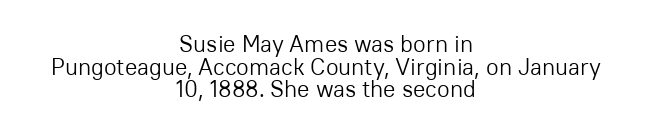
Q: Is the text bold? A: No.
Q: Is the text italic (slanted)? A: No, it is upright.
Q: Is the text underlined? A: No.
Q: How is the paragraph aligned? A: Centered.
Q: Is the spacing between letters normal or unusually wide? A: Normal.
Q: Is the spacing between lines tight, normal or loose? A: Tight.
